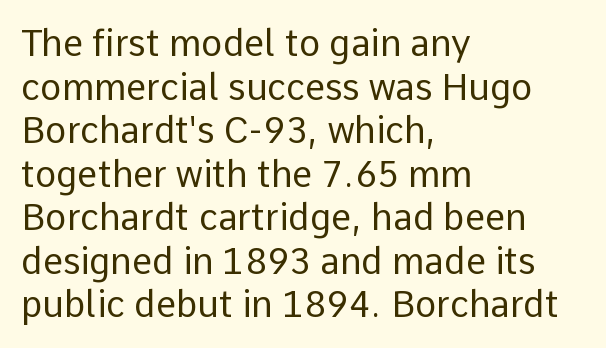
{"serif": "no", "italic": "no", "bold": "no", "weight": "regular", "width": "normal", "stroke_contrast": "low", "x_height": "medium", "monospaced": "no", "underline": "no", "align": "left", "line_spacing_ratio": 1.21, "letter_spacing": "normal", "letter_spacing_em": 0.0, "glyph_px": 36}
